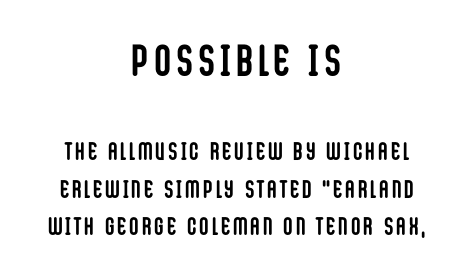
Q: Is the text bold? A: Yes.
Q: Is the text italic (slanted)? A: No, it is upright.
Q: Is the typeface a serif or a sans-serif typeface? A: Sans-serif.
Q: Is the text underlined? A: No.
Q: How is the paragraph aligned? A: Centered.
Q: Is the spacing between lines tight, normal or loose? A: Normal.
Q: Which block of text is set in a larger size, the first (top) or the second (bottom)? A: The first (top) one.
Q: Width (condensed, normal, or wide)? A: Condensed.
Q: Stroke contrast? A: Low.
Q: x-height? A: Large.
Q: Monospaced? A: No.
